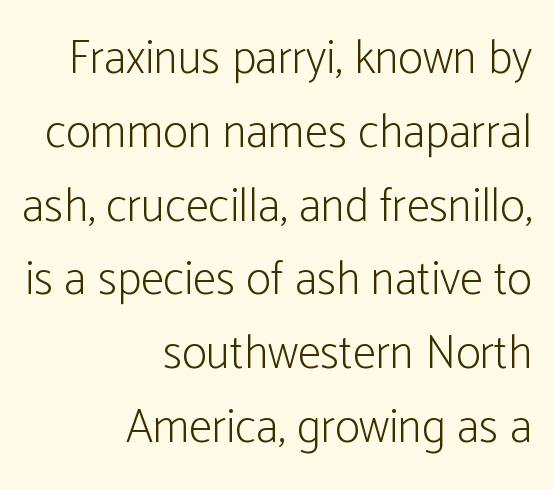
{"serif": "no", "italic": "no", "bold": "no", "weight": "light", "width": "condensed", "stroke_contrast": "low", "x_height": "medium", "monospaced": "no", "underline": "no", "align": "right", "line_spacing": "normal", "line_spacing_ratio": 1.57, "letter_spacing": "normal", "letter_spacing_em": 0.0, "glyph_px": 47}
